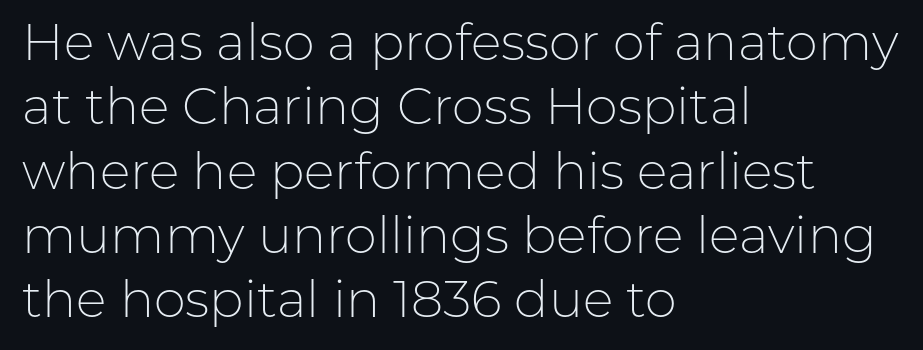
{"serif": "no", "italic": "no", "bold": "no", "weight": "light", "width": "normal", "stroke_contrast": "low", "x_height": "medium", "monospaced": "no", "underline": "no", "align": "left", "line_spacing": "normal", "line_spacing_ratio": 1.26, "letter_spacing": "normal", "letter_spacing_em": 0.0, "glyph_px": 51}
